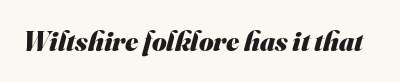
Q: Is the text bold? A: Yes.
Q: Is the typeface a serif or a sans-serif typeface? A: Sans-serif.
Q: Is the text underlined? A: No.
Q: Is the spacing between letters normal or unusually wide? A: Normal.
Q: Width (condensed, normal, or wide)? A: Normal.
Q: Stroke contrast? A: Medium.
Q: x-height? A: Small.
Q: Monospaced? A: No.
